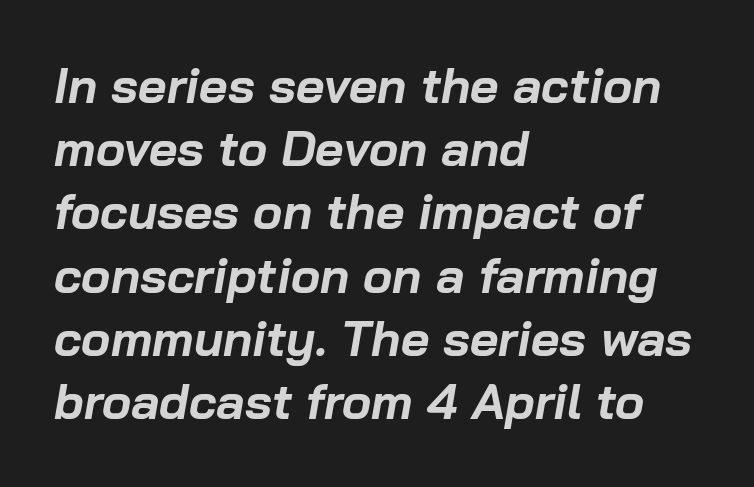
{"italic": "yes", "lean": "right", "slant_degrees": 10, "bold": "yes", "weight": "bold", "width": "normal", "stroke_contrast": "low", "x_height": "medium", "monospaced": "no", "underline": "no", "align": "left", "line_spacing": "normal", "line_spacing_ratio": 1.29, "letter_spacing": "normal", "letter_spacing_em": 0.0, "glyph_px": 49}
